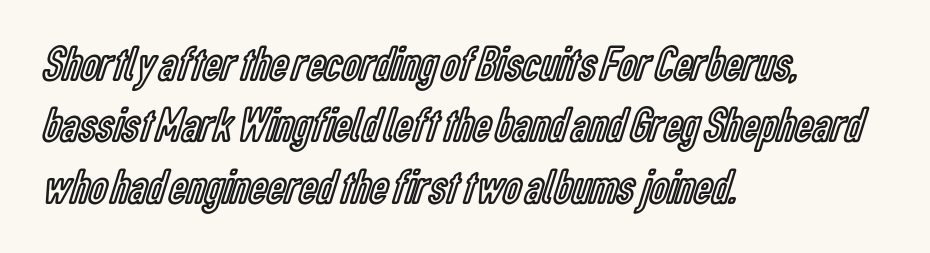
Q: Is the text italic (slanted)? A: Yes.
Q: Is the text underlined? A: No.
Q: How is the paragraph aligned? A: Left-aligned.
Q: Is the spacing between letters normal or unusually wide? A: Normal.
Q: Width (condensed, normal, or wide)? A: Condensed.
Q: x-height? A: Medium.
Q: Monospaced? A: No.
